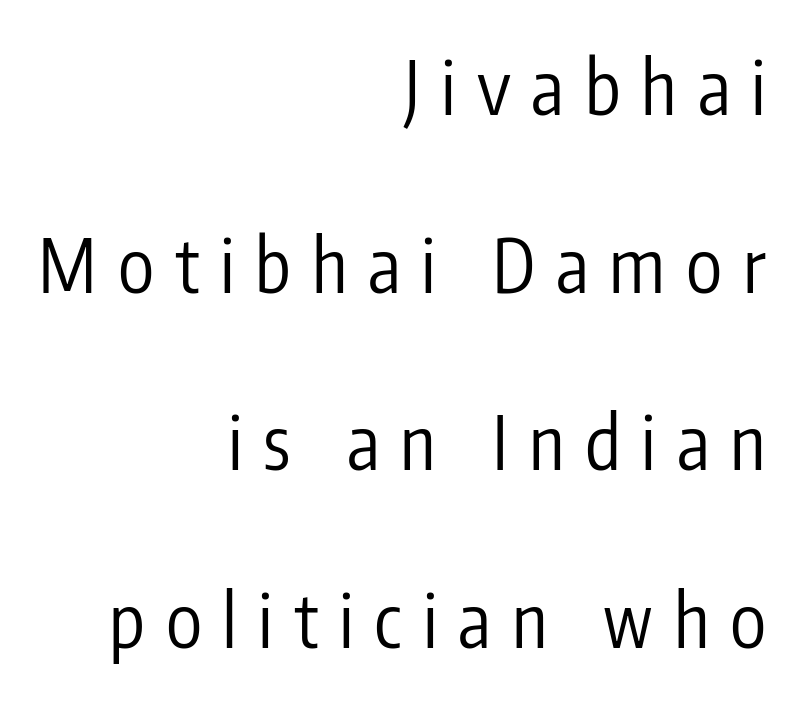
The image shows 74 px regular-weight, condensed sans-serif type, upright; set right-aligned, loose line spacing (2.4x), unusually wide letter spacing (+0.28 em), not underlined; low stroke contrast and a medium x-height.
